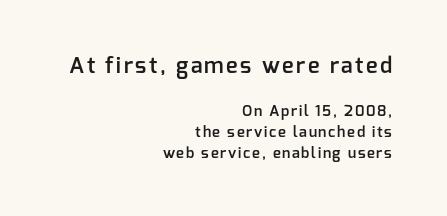
Beneath every word, the page is bare. Bold? Not quite — semibold, heavier than regular but stopping short. Caption: multi-line text, flush right, ragged left. Notice how descenders clear the ascenders below comfortably — that's standard leading. The face used here appears at its bigger size in the upper chunk. Unlike italic type, these characters show no tilt at all.
